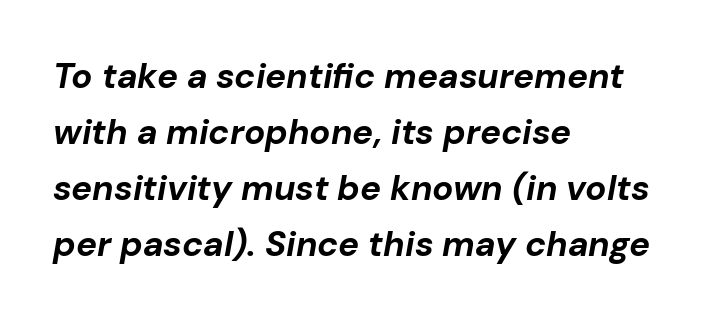
Q: Is the text bold? A: Yes.
Q: Is the text italic (slanted)? A: Yes, it leans right by about 10 degrees.
Q: Is the text underlined? A: No.
Q: How is the paragraph aligned? A: Left-aligned.
Q: Is the spacing between letters normal or unusually wide? A: Normal.
Q: Is the spacing between lines tight, normal or loose? A: Normal.
Q: Width (condensed, normal, or wide)? A: Normal.
Q: Stroke contrast? A: Low.
Q: x-height? A: Medium.
Q: Monospaced? A: No.
